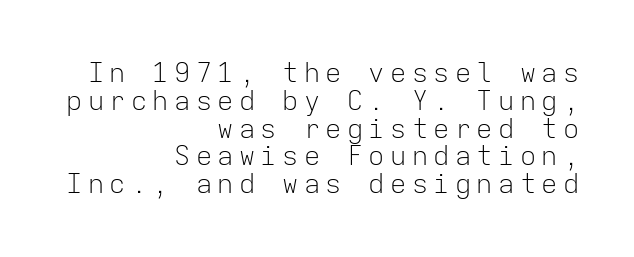
Q: Is the text bold? A: No.
Q: Is the text italic (slanted)? A: No, it is upright.
Q: Is the text underlined? A: No.
Q: How is the paragraph aligned? A: Right-aligned.
Q: Is the spacing between letters normal or unusually wide? A: Unusually wide.
Q: Is the spacing between lines tight, normal or loose? A: Tight.
